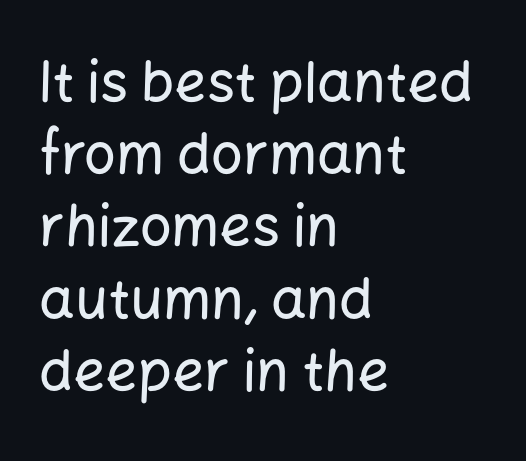
Between one letter and the next there's only the usual sliver of space. Notice how the stems are strictly vertical — no italics here. Is this a sans? Yes — the strokes have no serifs. This block has exactly the height ordinary leading produces.
